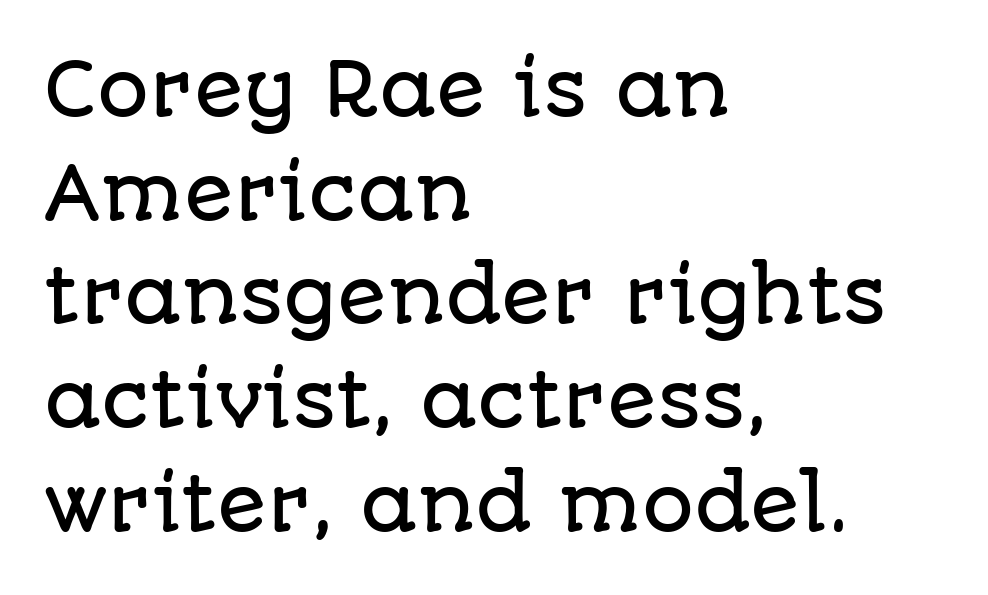
The image shows 73 px sans-serif type, upright; set left-aligned, normal line spacing (1.42x), normal letter spacing, not underlined; low stroke contrast and a large x-height.
